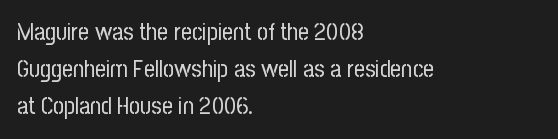
{"italic": "no", "bold": "no", "underline": "no", "align": "left", "line_spacing": "normal", "line_spacing_ratio": 1.54, "letter_spacing": "normal", "letter_spacing_em": 0.0, "glyph_px": 24}
